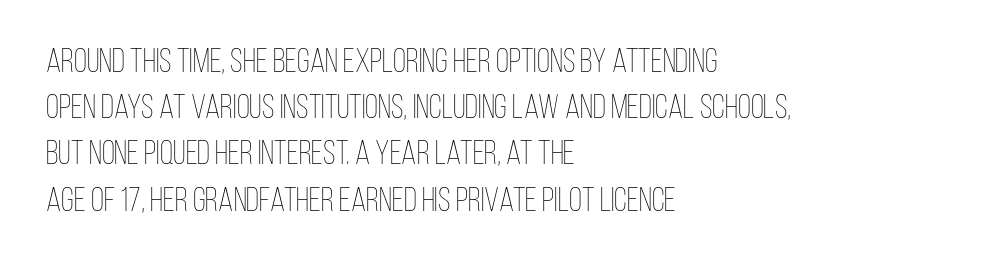
Q: Is the text bold? A: No.
Q: Is the text italic (slanted)? A: No, it is upright.
Q: Is the text underlined? A: No.
Q: How is the paragraph aligned? A: Left-aligned.
Q: Is the spacing between letters normal or unusually wide? A: Normal.
Q: Is the spacing between lines tight, normal or loose? A: Normal.
Q: Width (condensed, normal, or wide)? A: Condensed.
Q: Stroke contrast? A: Low.
Q: x-height? A: Large.
Q: Monospaced? A: No.
